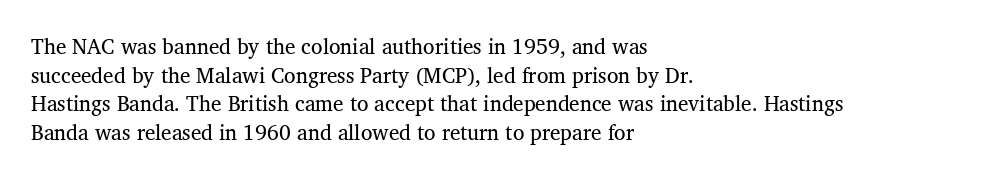
The image shows 21 px text type; set left-aligned, normal line spacing (1.36x), normal letter spacing, not underlined.
